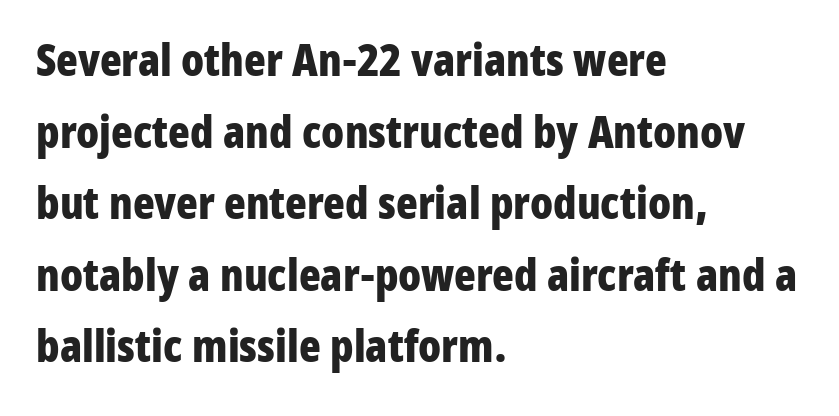
Q: Is the text bold? A: Yes.
Q: Is the text italic (slanted)? A: No, it is upright.
Q: Is the typeface a serif or a sans-serif typeface? A: Sans-serif.
Q: Is the text underlined? A: No.
Q: How is the paragraph aligned? A: Left-aligned.
Q: Is the spacing between letters normal or unusually wide? A: Normal.
Q: Is the spacing between lines tight, normal or loose? A: Normal.
Q: Width (condensed, normal, or wide)? A: Condensed.
Q: Stroke contrast? A: Low.
Q: x-height? A: Medium.
Q: Monospaced? A: No.
